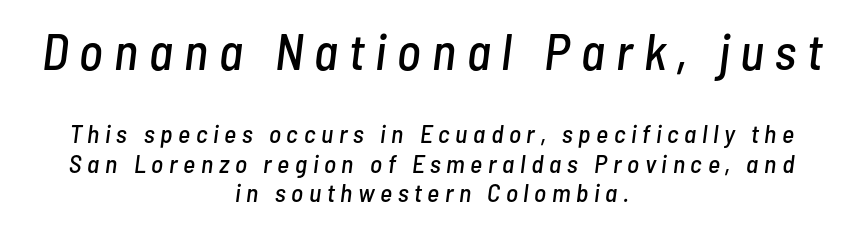
The image shows 51 px condensed type, italic (leaning right); set centered, tight line spacing (1.13x), unusually wide letter spacing (+0.22 em), not underlined; the first (top) block is 1.96x larger; low stroke contrast and a medium x-height.
